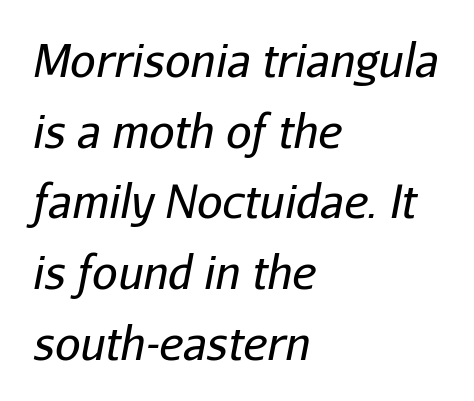
{"italic": "yes", "lean": "right", "slant_degrees": 11, "bold": "no", "weight": "regular", "width": "normal", "stroke_contrast": "low", "x_height": "medium", "monospaced": "no", "underline": "no", "align": "left", "line_spacing": "normal", "line_spacing_ratio": 1.57, "letter_spacing": "normal", "letter_spacing_em": 0.0, "glyph_px": 45}
